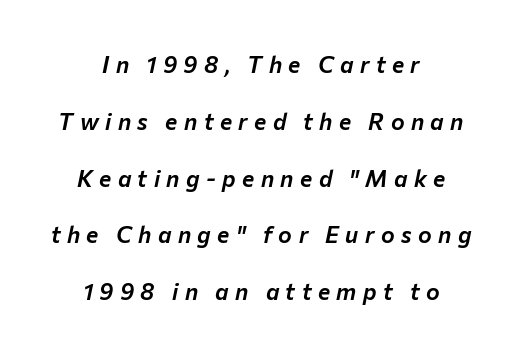
Each row of text sits above clean, open space. Each word looks stretched out because of the extra space between its letters. Rendered with sloped, italic letterforms. Successive baselines arrive slowly, with a big drop between each.
